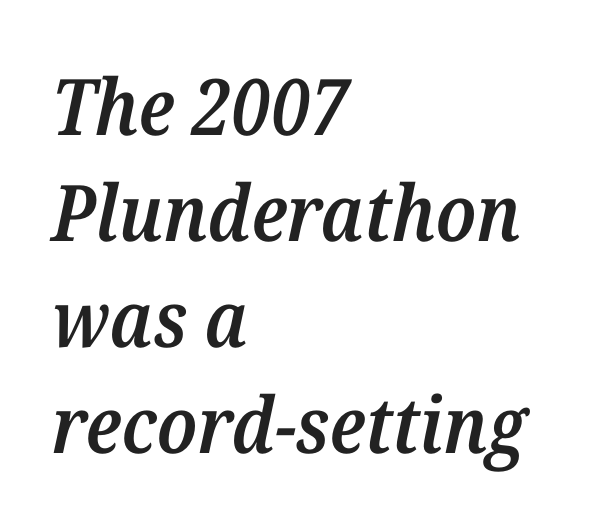
The image shows 78 px semibold serif type, italic (leaning right); set left-aligned, normal line spacing (1.36x), normal letter spacing, not underlined; medium stroke contrast and a medium x-height.
